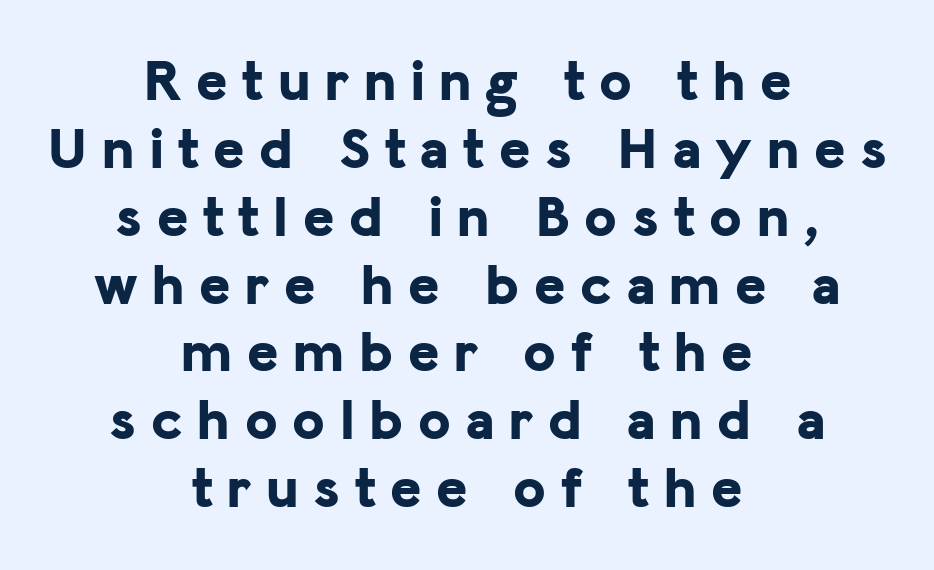
The image shows 59 px bold sans-serif type, upright; set centered, tight line spacing (1.15x), unusually wide letter spacing (+0.25 em), not underlined; low stroke contrast and a medium x-height.
